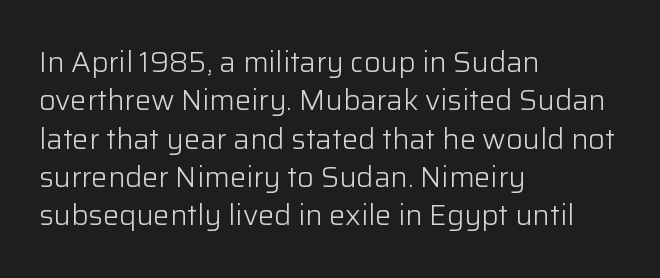
No extra tracking has been applied to these lines. Quick note: interline space is typical. Bare-footed words on every line. The passage shown is typed in a proportional face where columns would drift. A light-to-regular cut is what we see here.
